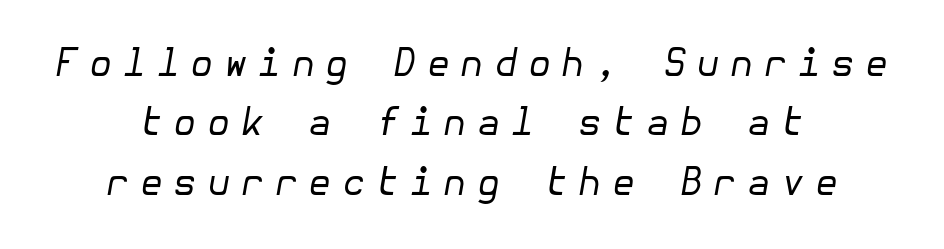
The image shows 38 px regular-weight type, italic (leaning right); set centered, normal line spacing (1.56x), unusually wide letter spacing (+0.27 em), not underlined; low stroke contrast and a medium x-height.
